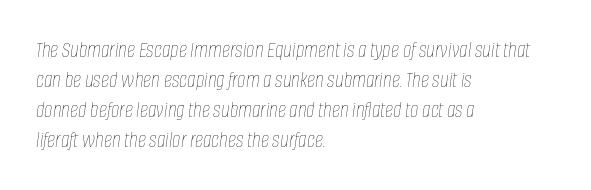
{"italic": "yes", "lean": "right", "slant_degrees": 8, "bold": "no", "underline": "no", "align": "left", "line_spacing": "normal", "line_spacing_ratio": 1.3, "letter_spacing": "normal", "letter_spacing_em": 0.0, "glyph_px": 23}
